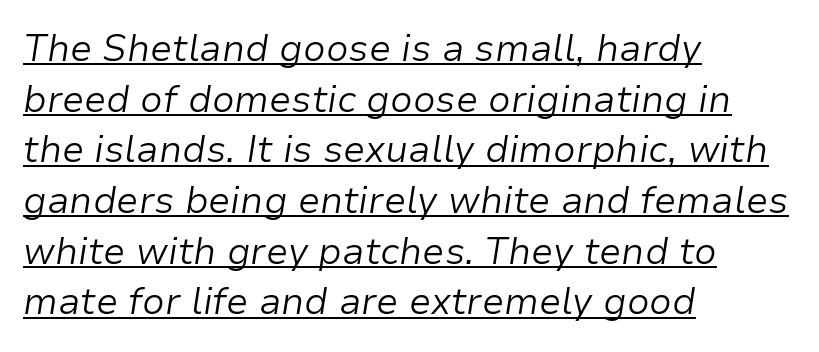
Is there an underline? Yes — a line sits under the letters. Tracking here is standard; glyphs follow each other at the usual distance. Casual observation: everything's shoved over to the left. Weight: in the light-to-regular range. Do the characters align in a grid? No, the font is proportional.
